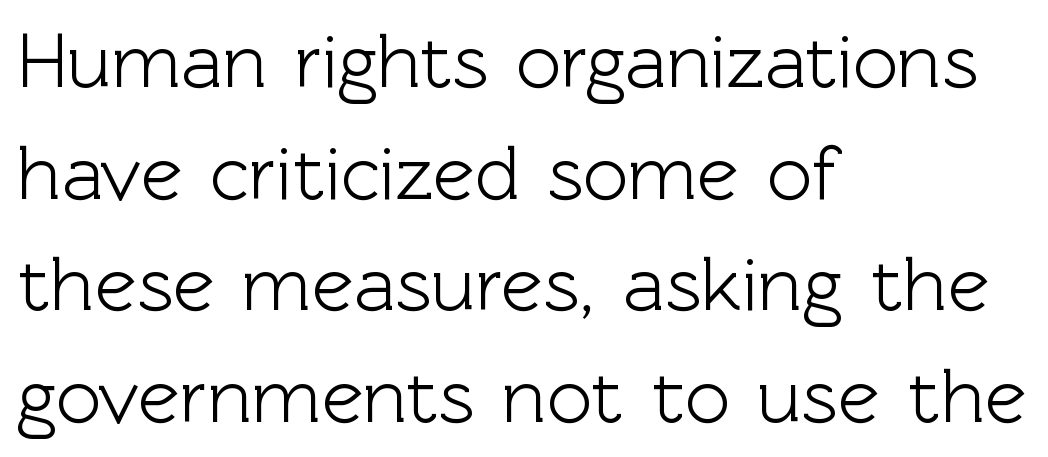
The image shows 78 px sans-serif type, upright; set left-aligned, normal line spacing (1.43x), normal letter spacing, not underlined; a medium x-height.
